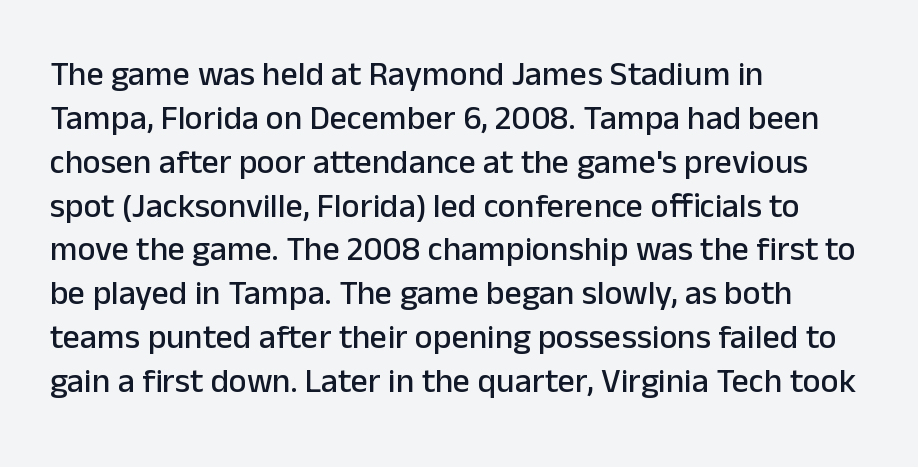
Italic: no, the glyphs are upright roman. The space beneath each line is pristine and unruled. Summary of vertical rhythm: regular, with standard interline spacing. These lines are composed in type without serifs. Visually the block forms a straight wall on the left and a jagged coastline on the right. Proportional: the letters do not fall into vertical columns.
